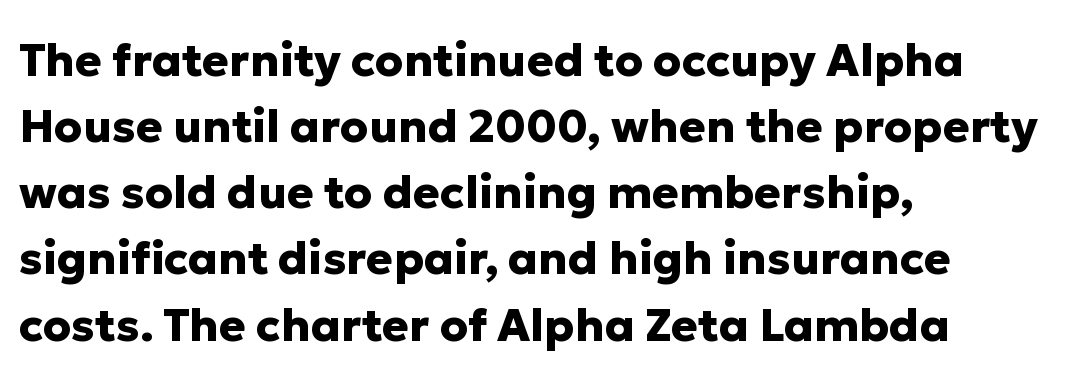
Is this a sans? Yes — the strokes have no serifs. Quick note: interline space is typical. Each line starts at the same left margin while the right side varies. The strip under each line holds only bare page. In terms of weight, the rendering is a true, heavy bold. You could call the tracking neutral — neither tight nor loose.
